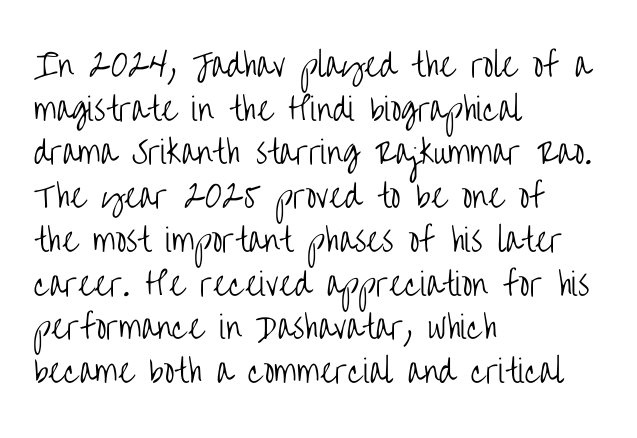
Q: Is the text bold? A: No.
Q: Is the text italic (slanted)? A: No, it is upright.
Q: Is the typeface a serif or a sans-serif typeface? A: Sans-serif.
Q: Is the text underlined? A: No.
Q: How is the paragraph aligned? A: Left-aligned.
Q: Is the spacing between letters normal or unusually wide? A: Normal.
Q: Is the spacing between lines tight, normal or loose? A: Normal.
Q: Width (condensed, normal, or wide)? A: Condensed.
Q: Stroke contrast? A: Low.
Q: x-height? A: Large.
Q: Monospaced? A: No.
